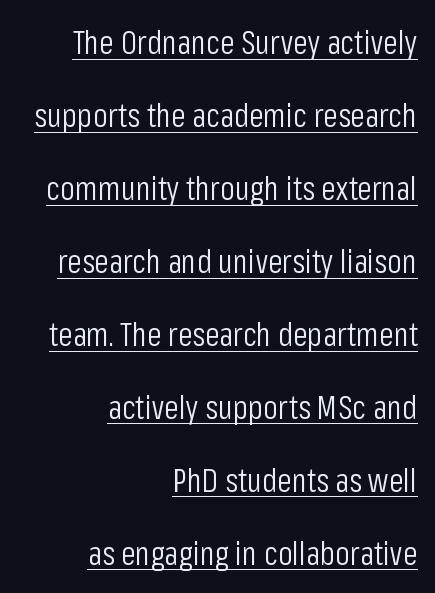
{"serif": "no", "italic": "no", "bold": "no", "weight": "light", "width": "condensed", "stroke_contrast": "low", "x_height": "medium", "monospaced": "no", "underline": "yes", "align": "right", "line_spacing": "loose", "line_spacing_ratio": 2.21, "letter_spacing": "normal", "letter_spacing_em": 0.0, "glyph_px": 33}
